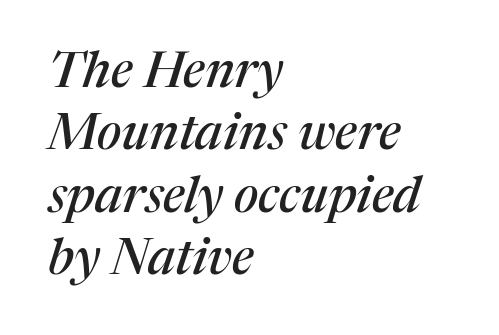
Q: Is the text italic (slanted)? A: Yes, it leans right by about 17 degrees.
Q: Is the typeface a serif or a sans-serif typeface? A: Serif.
Q: Is the text underlined? A: No.
Q: How is the paragraph aligned? A: Left-aligned.
Q: Is the spacing between letters normal or unusually wide? A: Normal.
Q: Is the spacing between lines tight, normal or loose? A: Normal.
Q: Width (condensed, normal, or wide)? A: Normal.
Q: Stroke contrast? A: Medium.
Q: x-height? A: Medium.
Q: Monospaced? A: No.
